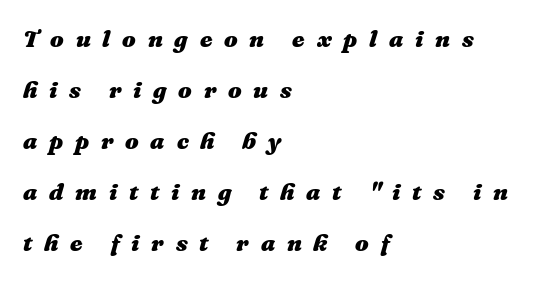
{"italic": "yes", "lean": "right", "slant_degrees": 16, "bold": "yes", "underline": "no", "align": "left", "line_spacing": "loose", "line_spacing_ratio": 2.13, "letter_spacing": "wide", "letter_spacing_em": 0.49, "glyph_px": 24}
